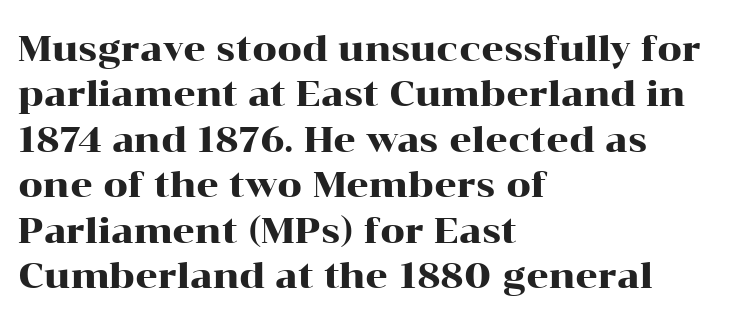
{"serif": "yes", "italic": "no", "width": "wide", "stroke_contrast": "high", "x_height": "medium", "monospaced": "no", "underline": "no", "align": "left", "line_spacing": "normal", "line_spacing_ratio": 1.3, "letter_spacing": "normal", "letter_spacing_em": 0.0, "glyph_px": 35}
